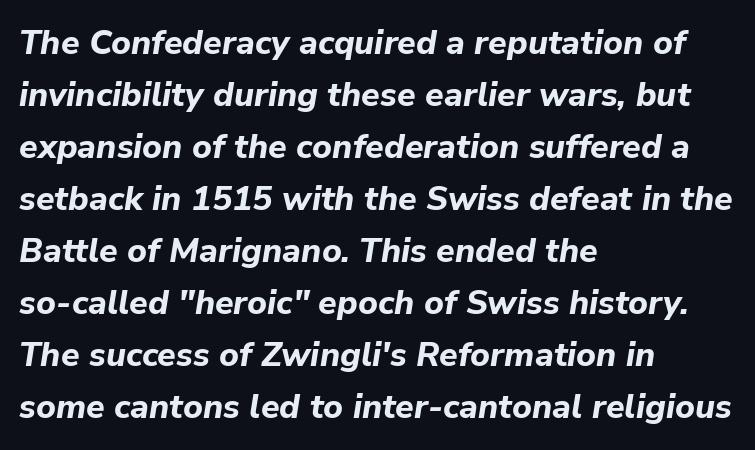
Here the designer chose a conventional face with non-uniform glyph widths. The rendering applies a slant to the glyphs. On the weight axis this lands at bold, roughly 700. Honestly, there is no underline to notice here at all.
